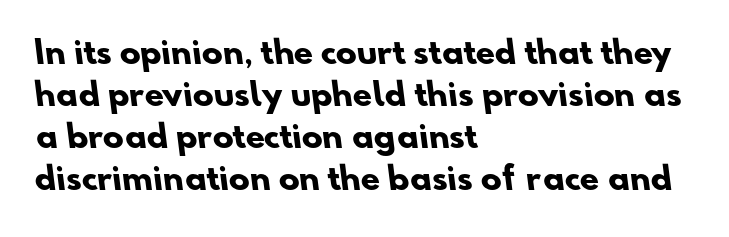
Q: Is the text bold? A: Yes.
Q: Is the typeface a serif or a sans-serif typeface? A: Sans-serif.
Q: Is the text underlined? A: No.
Q: How is the paragraph aligned? A: Left-aligned.
Q: Is the spacing between letters normal or unusually wide? A: Normal.
Q: Is the spacing between lines tight, normal or loose? A: Normal.
Q: Width (condensed, normal, or wide)? A: Normal.
Q: Stroke contrast? A: Low.
Q: x-height? A: Small.
Q: Monospaced? A: No.
